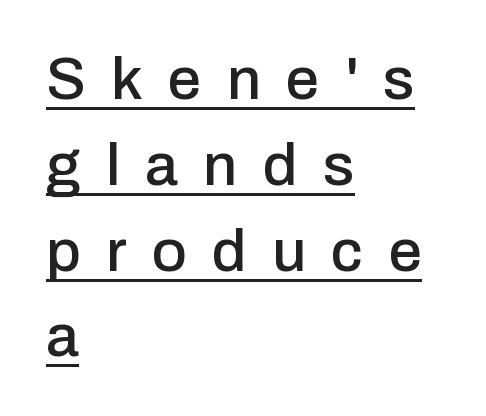
Unlike a traditional serif, this face leaves its strokes unadorned. Do the characters align in a grid? No, the font is proportional. A typesetter would call this leading conventional body-copy spacing. Does a line run under the words? Yes, clearly.
